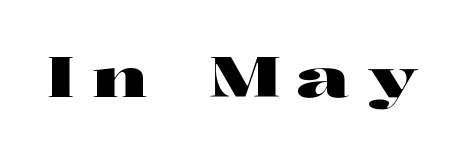
Here the designer chose a conventional face with non-uniform glyph widths. Bare-footed words on every line. You can tell from the footed stems that serif type was used. The type sits square on the baseline with zero lean.
